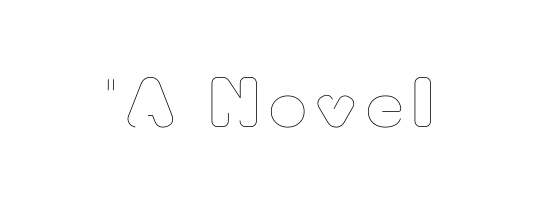
Q: Is the text bold? A: No.
Q: Is the text italic (slanted)? A: No, it is upright.
Q: Is the text underlined? A: No.
Q: Width (condensed, normal, or wide)? A: Normal.
Q: Stroke contrast? A: Low.
Q: x-height? A: Small.
Q: Monospaced? A: No.
